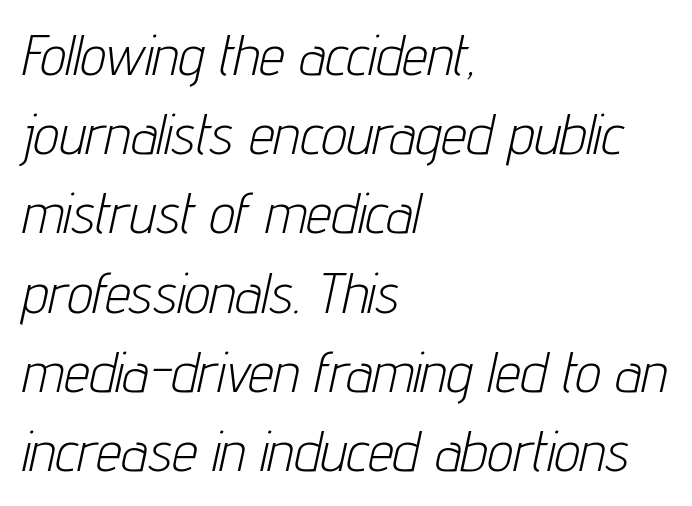
{"italic": "yes", "lean": "right", "slant_degrees": 12, "bold": "no", "weight": "light", "width": "condensed", "stroke_contrast": "low", "x_height": "medium", "monospaced": "no", "underline": "no", "align": "left", "line_spacing": "normal", "line_spacing_ratio": 1.39, "letter_spacing": "normal", "letter_spacing_em": 0.0, "glyph_px": 57}
